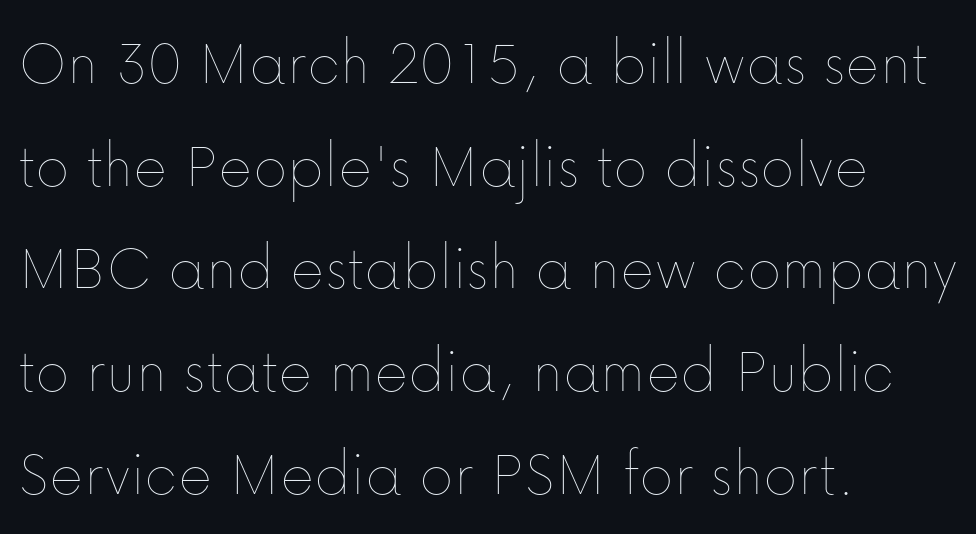
{"italic": "no", "bold": "no", "weight": "thin", "width": "normal", "stroke_contrast": "low", "x_height": "medium", "monospaced": "no", "underline": "no", "align": "left", "line_spacing": "normal", "line_spacing_ratio": 1.58, "letter_spacing": "normal", "letter_spacing_em": 0.0, "glyph_px": 65}
